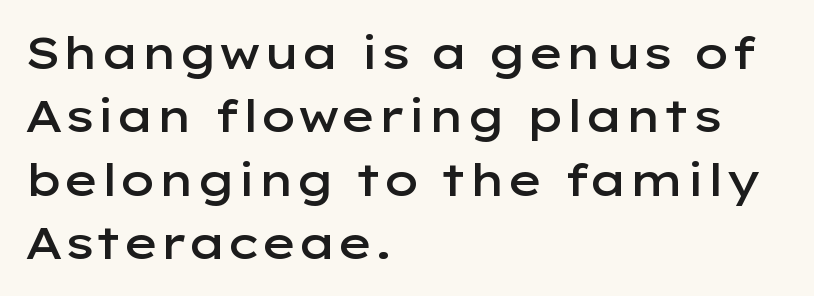
{"serif": "no", "italic": "no", "bold": "semi", "weight": "semibold", "width": "wide", "stroke_contrast": "low", "x_height": "medium", "monospaced": "no", "underline": "no", "align": "left", "line_spacing": "normal", "line_spacing_ratio": 1.41, "letter_spacing": "normal", "letter_spacing_em": 0.0, "glyph_px": 45}
